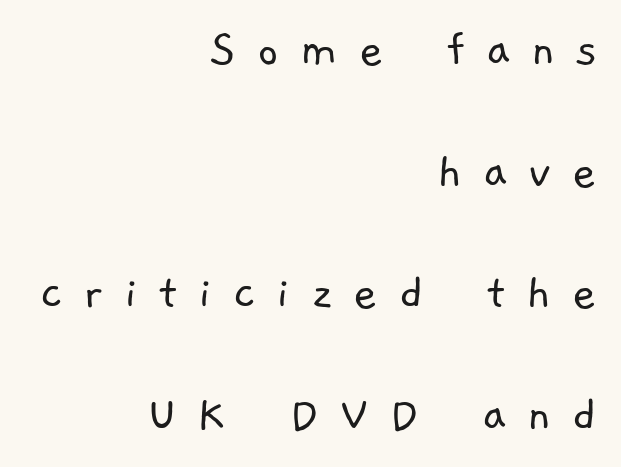
The image shows 52 px light sans-serif type; set right-aligned, loose line spacing (2.34x), unusually wide letter spacing (+0.4 em), not underlined; low stroke contrast and a medium x-height.
